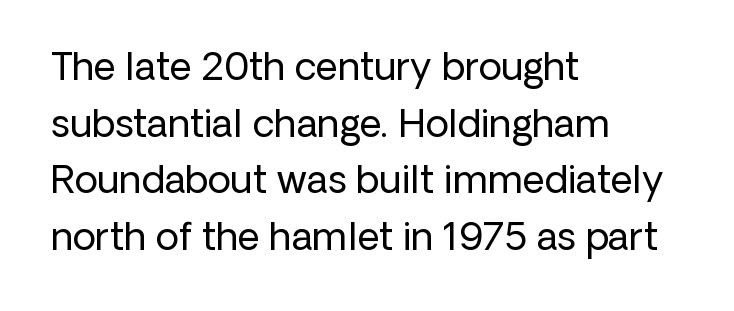
Q: Is the text bold? A: No.
Q: Is the text italic (slanted)? A: No, it is upright.
Q: Is the typeface a serif or a sans-serif typeface? A: Sans-serif.
Q: Is the text underlined? A: No.
Q: How is the paragraph aligned? A: Left-aligned.
Q: Is the spacing between letters normal or unusually wide? A: Normal.
Q: Is the spacing between lines tight, normal or loose? A: Normal.
Q: Width (condensed, normal, or wide)? A: Normal.
Q: Stroke contrast? A: Low.
Q: x-height? A: Medium.
Q: Monospaced? A: No.
